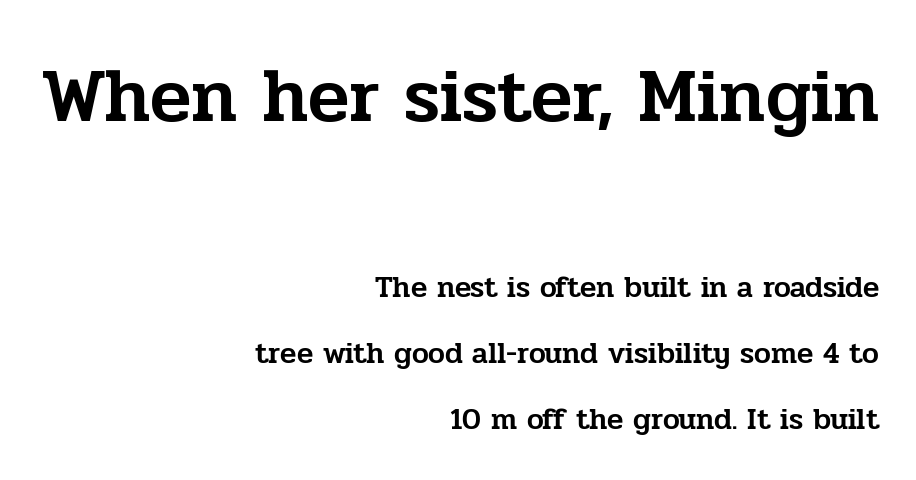
The image shows 76 px serif type, upright; set right-aligned, loose line spacing (2.19x), normal letter spacing, not underlined; the first (top) block is 2.53x larger; low stroke contrast and a medium x-height.
